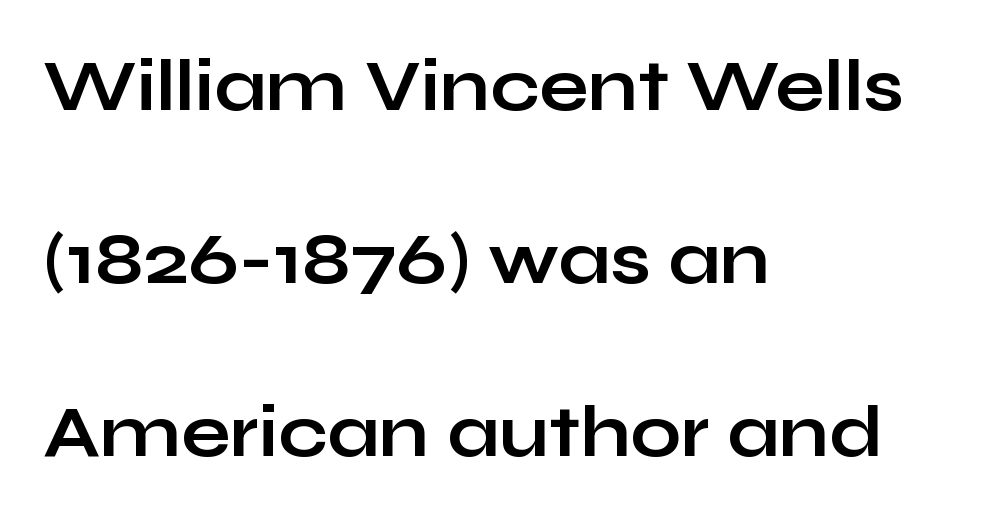
Q: Is the text bold? A: Yes.
Q: Is the text italic (slanted)? A: No, it is upright.
Q: Is the typeface a serif or a sans-serif typeface? A: Sans-serif.
Q: Is the text underlined? A: No.
Q: How is the paragraph aligned? A: Left-aligned.
Q: Is the spacing between letters normal or unusually wide? A: Normal.
Q: Is the spacing between lines tight, normal or loose? A: Loose.
Q: Width (condensed, normal, or wide)? A: Wide.
Q: Stroke contrast? A: Low.
Q: x-height? A: Medium.
Q: Monospaced? A: No.
